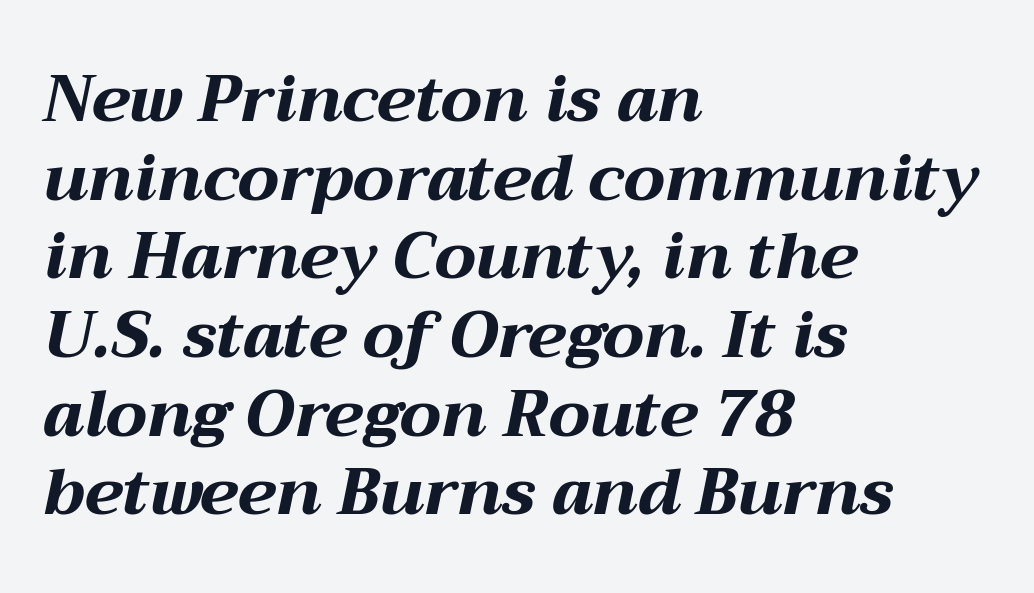
A clean baseline with only descenders dipping below it. Visually the block forms a straight wall on the left and a jagged coastline on the right. This sample has the flowing, uneven cadence of proportional lettering. The rendering applies a slant to the glyphs. These words are printed bold, with thick strokes throughout. Caption: standard tracking, unaltered.
